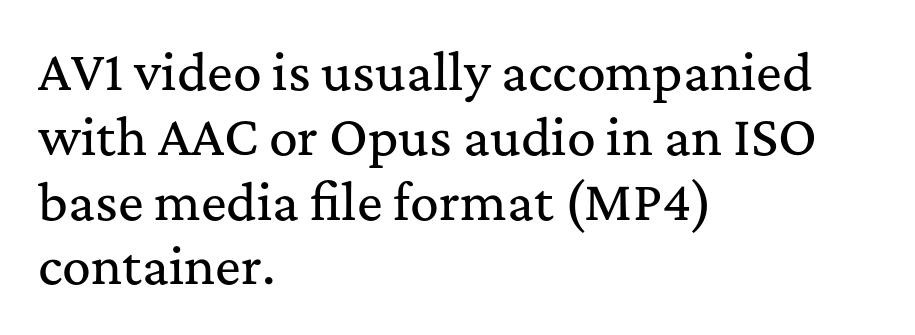
The image shows 48 px serif type, upright; set left-aligned, normal line spacing (1.35x), normal letter spacing, not underlined; medium stroke contrast and a medium x-height.
